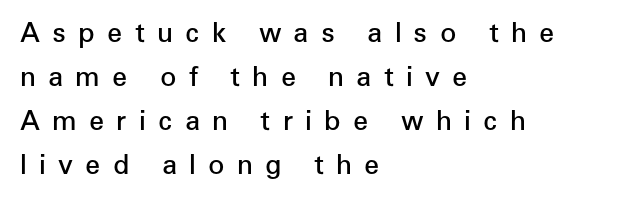
The image shows 27 px text type, upright; set left-aligned, normal line spacing (1.63x), unusually wide letter spacing (+0.45 em), not underlined.
